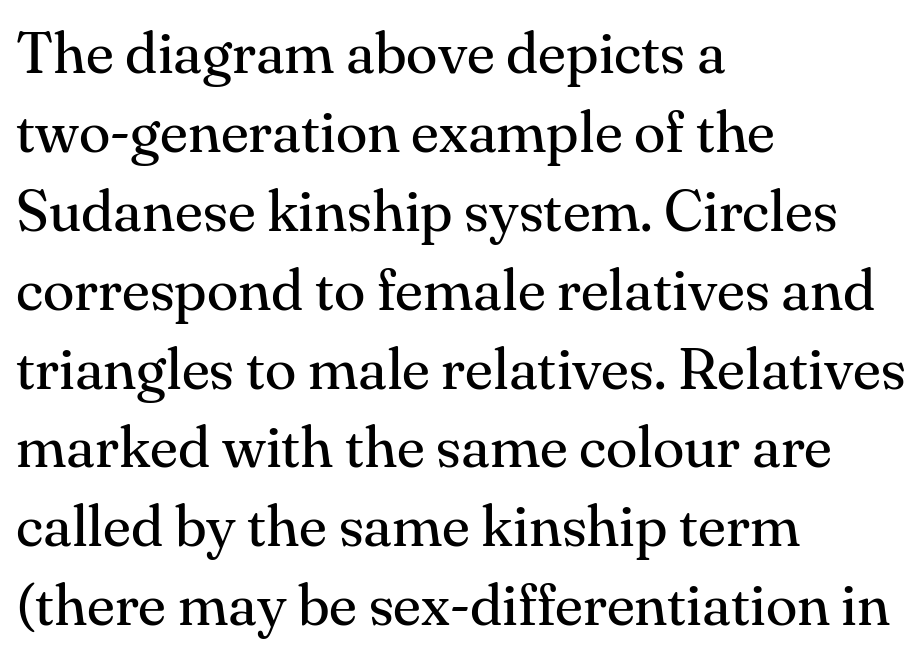
The setting favours the left margin, as ordinary paragraphs usually do. You could not count columns in this text — the font is proportionally spaced. A clean baseline with only descenders dipping below it. The typesetting does not lean heavy: it is not bold.
